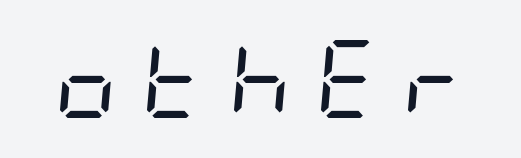
{"italic": "yes", "lean": "right", "slant_degrees": 5, "bold": "no", "weight": "regular", "width": "condensed", "stroke_contrast": "low", "x_height": "large", "underline": "no", "letter_spacing": "wide", "letter_spacing_em": 0.3, "glyph_px": 78}
